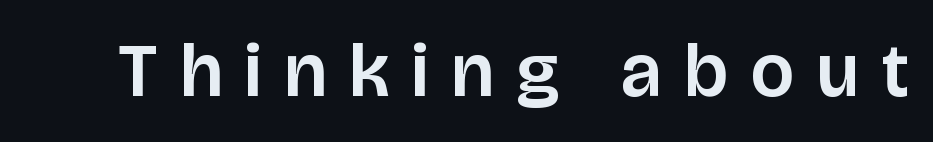
The image shows 76 px sans-serif type, upright; set unusually wide letter spacing (+0.31 em), not underlined; low stroke contrast and a large x-height.
